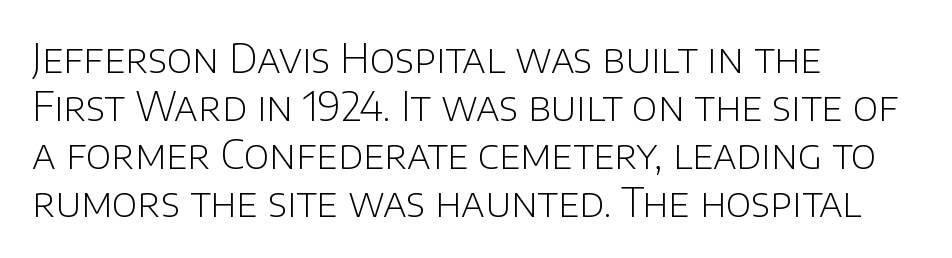
Stroke terminals: plain, sans-serif. Tall strokes in this sample are plumb rather than angled. Has an underline been added? It has not. Each letter keeps its own natural width here, so spacing adapts to shape. Counters stay open thanks to moderate or lighter strokes. There is no visible air inserted between adjacent glyphs.
